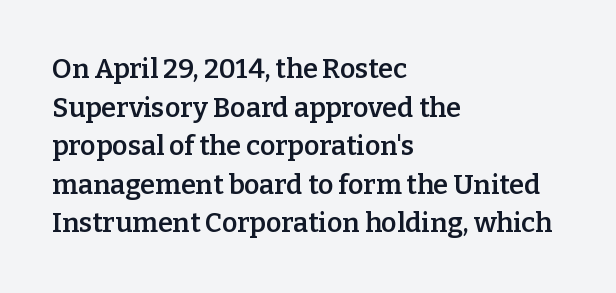
{"italic": "no", "bold": "semi", "underline": "no", "align": "left", "line_spacing": "normal", "line_spacing_ratio": 1.43, "letter_spacing": "normal", "letter_spacing_em": 0.0, "glyph_px": 27}
